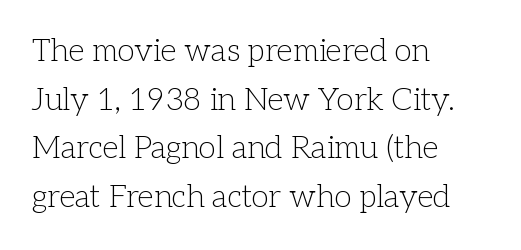
The image shows 31 px light serif type, upright; set left-aligned, normal line spacing (1.57x), normal letter spacing, not underlined; low stroke contrast and a medium x-height.
